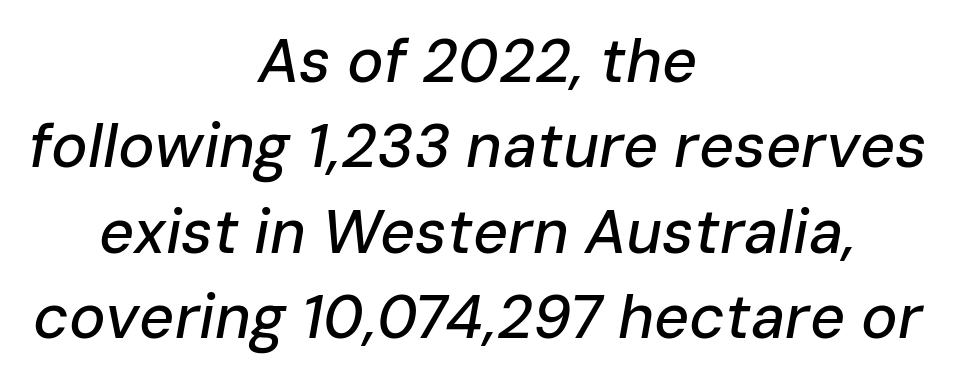
The letters are slanted; this is an italic face. Character widths vary here, with narrow letters taking less room than wide ones. A student would call this center alignment; a typographer would say set centered. The letters sit at their default tracking, neither squeezed nor spread. A normal amount of white space separates one row of letters from the next. Clear beneath every line of the passage.
